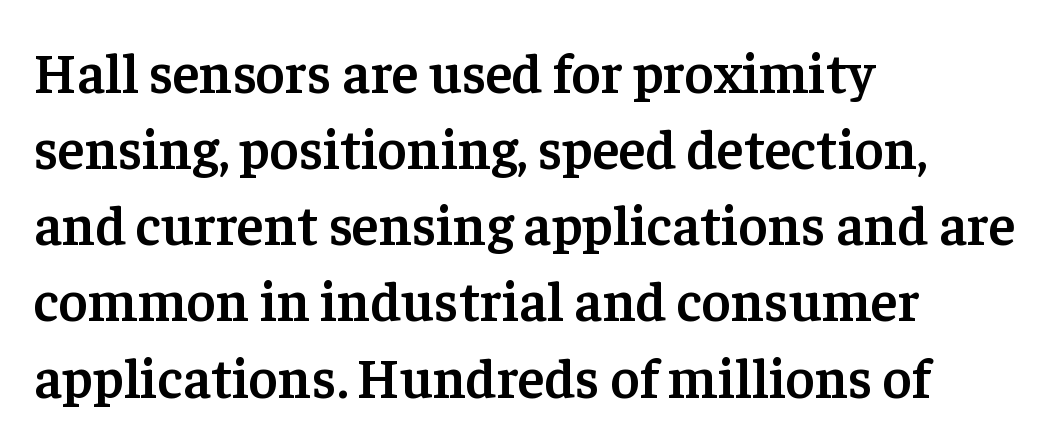
Q: Is the text bold? A: Semi-bold.
Q: Is the text italic (slanted)? A: No, it is upright.
Q: Is the typeface a serif or a sans-serif typeface? A: Serif.
Q: Is the text underlined? A: No.
Q: How is the paragraph aligned? A: Left-aligned.
Q: Is the spacing between letters normal or unusually wide? A: Normal.
Q: Is the spacing between lines tight, normal or loose? A: Normal.
Q: Width (condensed, normal, or wide)? A: Normal.
Q: Stroke contrast? A: Low.
Q: x-height? A: Medium.
Q: Monospaced? A: No.
